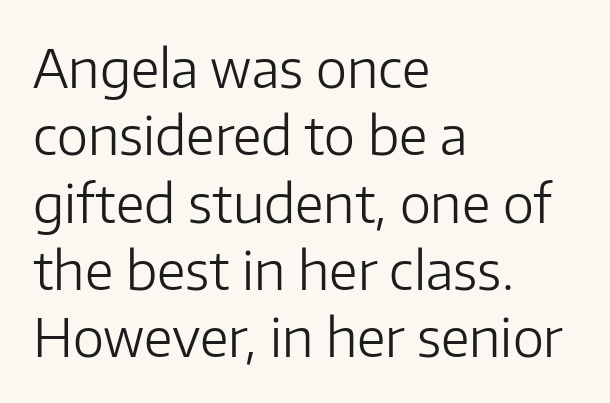
Q: Is the text bold? A: No.
Q: Is the text italic (slanted)? A: No, it is upright.
Q: Is the typeface a serif or a sans-serif typeface? A: Sans-serif.
Q: Is the text underlined? A: No.
Q: How is the paragraph aligned? A: Left-aligned.
Q: Is the spacing between letters normal or unusually wide? A: Normal.
Q: Is the spacing between lines tight, normal or loose? A: Normal.
Q: Width (condensed, normal, or wide)? A: Normal.
Q: Stroke contrast? A: Low.
Q: x-height? A: Medium.
Q: Monospaced? A: No.
